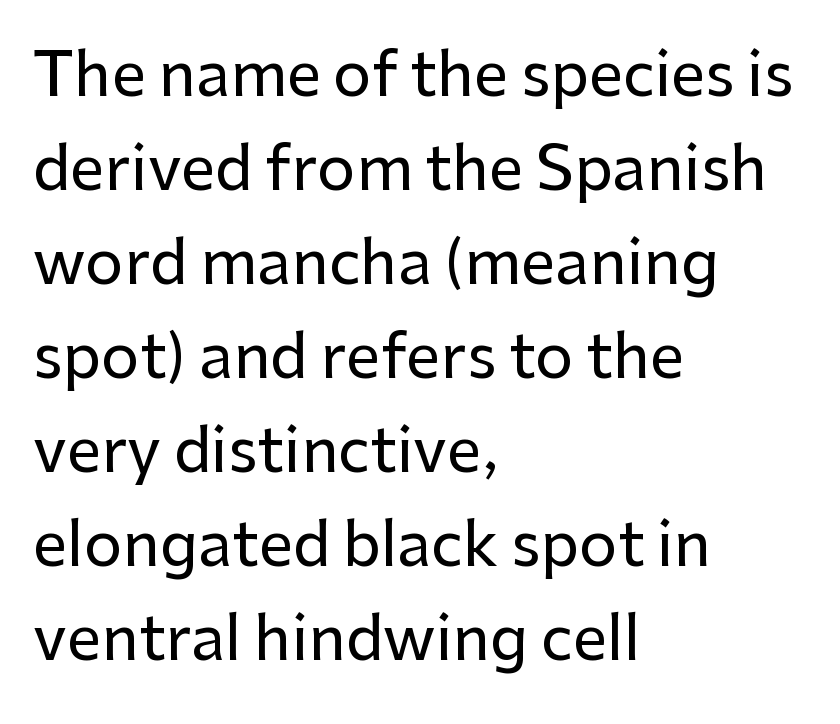
The image shows 61 px sans-serif type, upright; set left-aligned, normal line spacing (1.54x), normal letter spacing, not underlined; low stroke contrast and a medium x-height.
